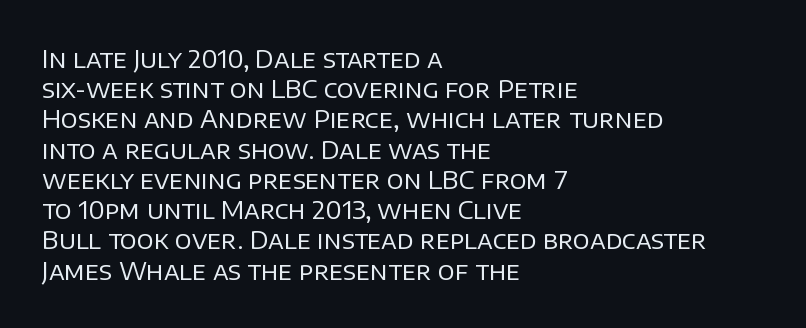
Q: Is the text bold? A: No.
Q: Is the text italic (slanted)? A: No, it is upright.
Q: Is the text underlined? A: No.
Q: How is the paragraph aligned? A: Left-aligned.
Q: Is the spacing between letters normal or unusually wide? A: Normal.
